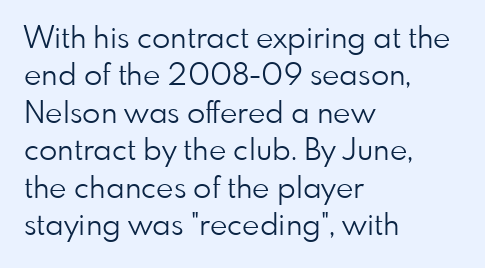
The image shows 30 px light sans-serif type, upright; set left-aligned, normal line spacing (1.25x), normal letter spacing, not underlined; low stroke contrast and a small x-height.
